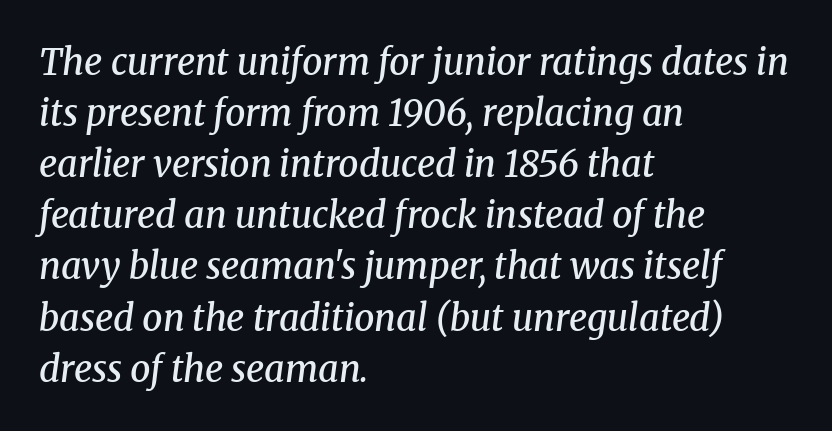
{"serif": "yes", "italic": "yes", "lean": "right", "slant_degrees": 8, "bold": "semi", "weight": "semibold", "width": "normal", "stroke_contrast": "medium", "x_height": "medium", "monospaced": "no", "underline": "no", "align": "left", "line_spacing": "normal", "line_spacing_ratio": 1.42, "letter_spacing": "normal", "letter_spacing_em": 0.0, "glyph_px": 36}
